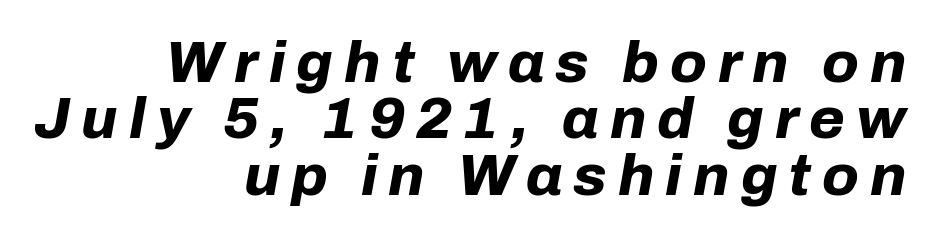
The image shows 58 px bold type, italic (leaning right); set right-aligned, tight line spacing (0.97x), not underlined; low stroke contrast and a medium x-height.
